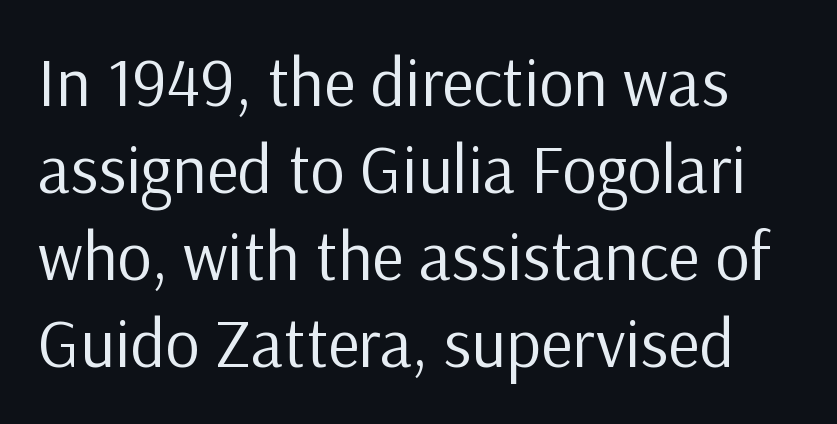
The image shows 68 px regular-weight sans-serif type, upright; set normal line spacing (1.28x), normal letter spacing, not underlined; low stroke contrast and a medium x-height.
